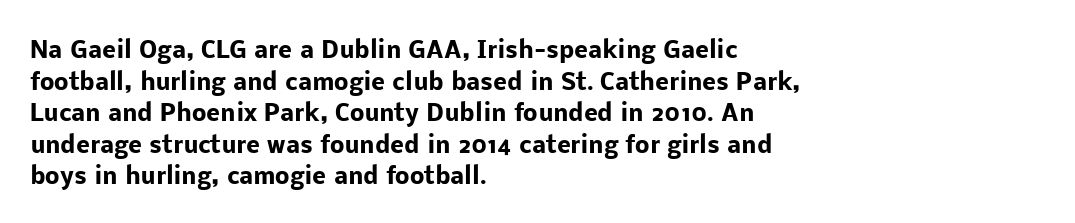
One glance says typical: line gaps are just what's usual. The letters stand upright; this is a roman face. These lines stack with their left ends in a neat column. Bold? Absolutely — the strokes are thick and heavy.
